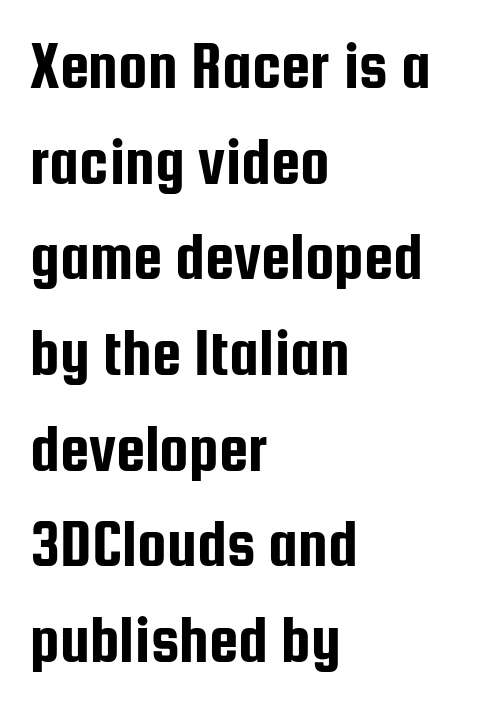
Q: Is the text italic (slanted)? A: No, it is upright.
Q: Is the typeface a serif or a sans-serif typeface? A: Sans-serif.
Q: Is the text underlined? A: No.
Q: How is the paragraph aligned? A: Left-aligned.
Q: Is the spacing between letters normal or unusually wide? A: Normal.
Q: Is the spacing between lines tight, normal or loose? A: Normal.
Q: Width (condensed, normal, or wide)? A: Condensed.
Q: Stroke contrast? A: Low.
Q: x-height? A: Medium.
Q: Monospaced? A: No.
